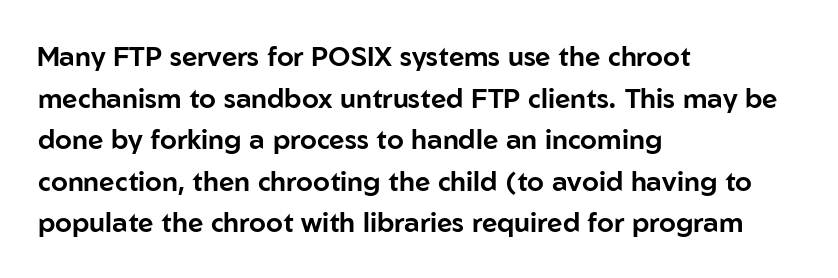
A typesetter would call this zero additional tracking. Line beginnings align vertically; line endings do not. The leading is moderate, giving the passage an even texture. No italicization has been applied; the sample stays upright. This rendering features lettering with no underline.
